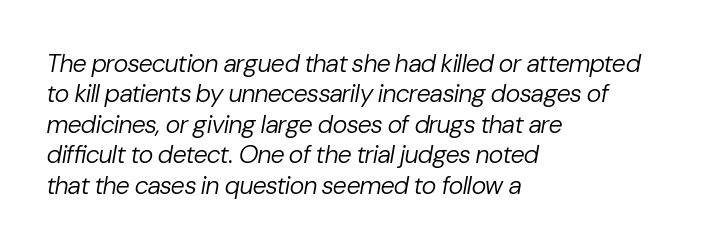
Q: Is the text bold? A: No.
Q: Is the text italic (slanted)? A: Yes, it leans right by about 10 degrees.
Q: Is the text underlined? A: No.
Q: How is the paragraph aligned? A: Left-aligned.
Q: Is the spacing between letters normal or unusually wide? A: Normal.
